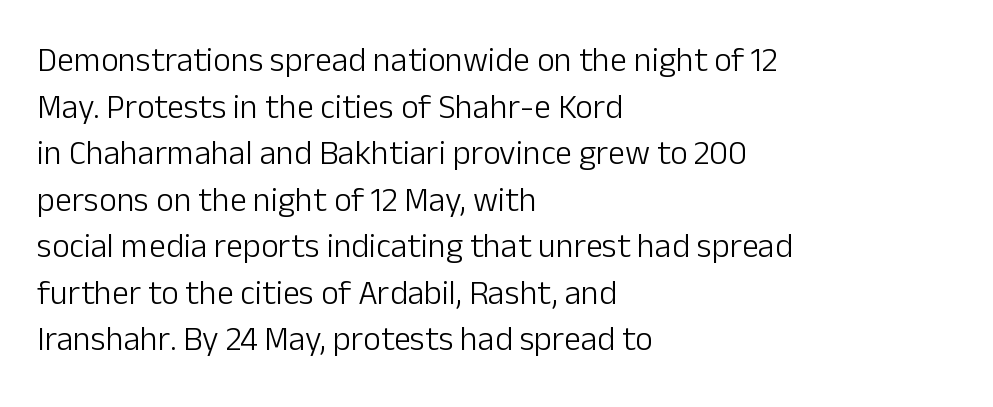
The image shows 34 px light sans-serif type, upright; set left-aligned, normal line spacing (1.37x), normal letter spacing, not underlined; low stroke contrast and a medium x-height.
